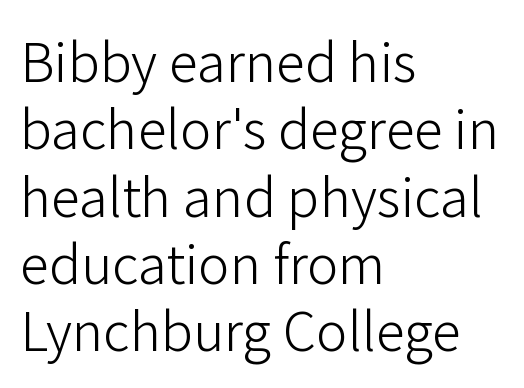
The image shows 53 px light sans-serif type, upright; set left-aligned, normal line spacing (1.27x), normal letter spacing, not underlined; low stroke contrast and a medium x-height.
